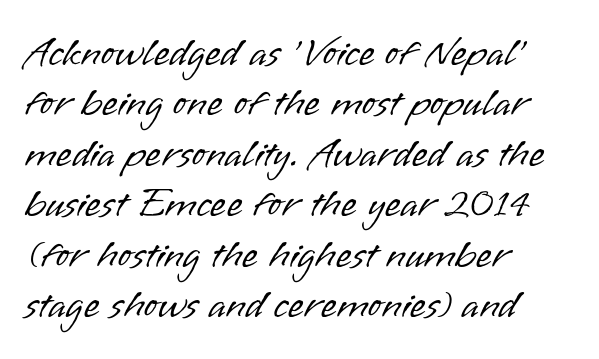
Q: Is the text bold? A: No.
Q: Is the text italic (slanted)? A: Yes.
Q: Is the typeface a serif or a sans-serif typeface? A: Sans-serif.
Q: Is the text underlined? A: No.
Q: How is the paragraph aligned? A: Left-aligned.
Q: Is the spacing between letters normal or unusually wide? A: Normal.
Q: Width (condensed, normal, or wide)? A: Normal.
Q: Stroke contrast? A: Low.
Q: x-height? A: Small.
Q: Monospaced? A: No.
